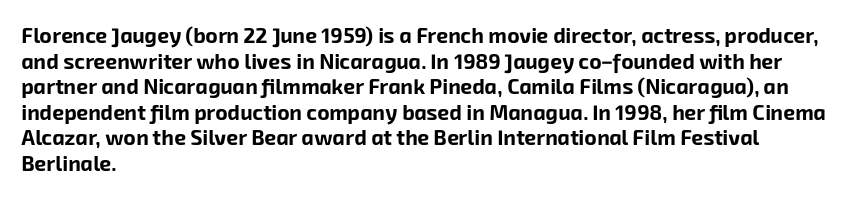
{"bold": "yes", "underline": "no", "align": "left", "line_spacing_ratio": 1.22, "letter_spacing": "normal", "letter_spacing_em": 0.0, "glyph_px": 21}
